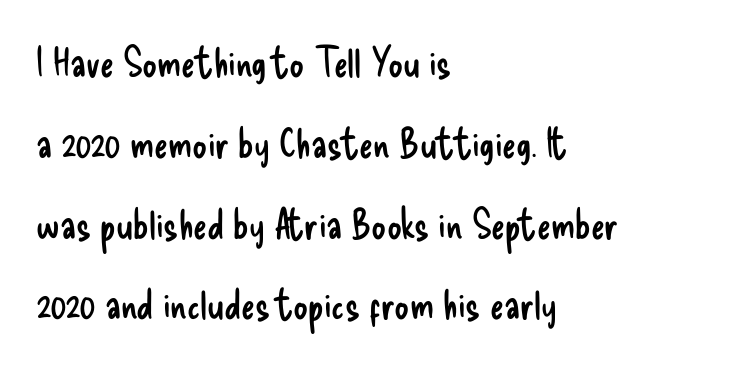
{"serif": "no", "italic": "no", "bold": "no", "weight": "regular", "width": "condensed", "stroke_contrast": "low", "x_height": "small", "monospaced": "no", "underline": "no", "align": "left", "line_spacing": "loose", "line_spacing_ratio": 1.97, "letter_spacing": "normal", "letter_spacing_em": 0.0, "glyph_px": 41}
